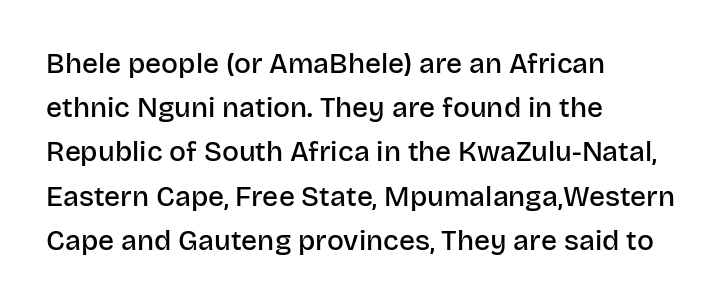
The image shows 28 px semibold sans-serif type, upright; set left-aligned, normal line spacing (1.58x), normal letter spacing, not underlined; low stroke contrast and a large x-height.
